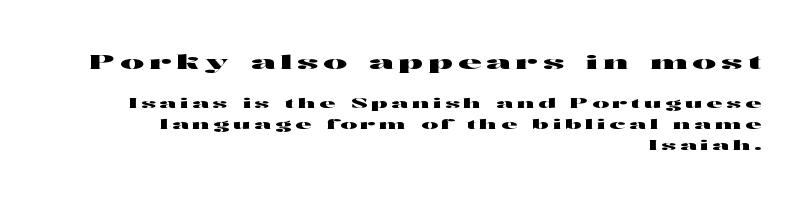
The image shows 20 px text type, upright; set right-aligned, normal line spacing (1.47x), unusually wide letter spacing (+0.26 em), not underlined; the first (top) block is 1.43x larger.
